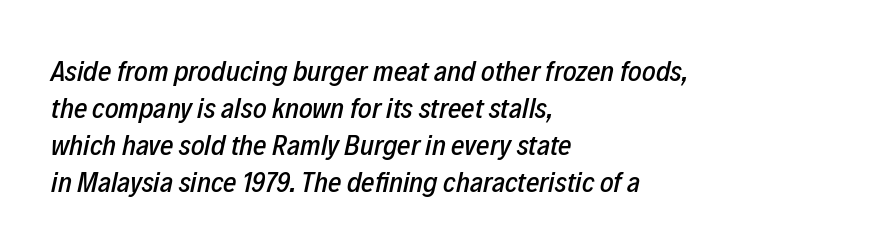
Q: Is the text italic (slanted)? A: Yes, it leans right by about 12 degrees.
Q: Is the text underlined? A: No.
Q: How is the paragraph aligned? A: Left-aligned.
Q: Is the spacing between letters normal or unusually wide? A: Normal.
Q: Is the spacing between lines tight, normal or loose? A: Normal.
Q: Width (condensed, normal, or wide)? A: Condensed.
Q: Stroke contrast? A: Low.
Q: x-height? A: Medium.
Q: Monospaced? A: No.
